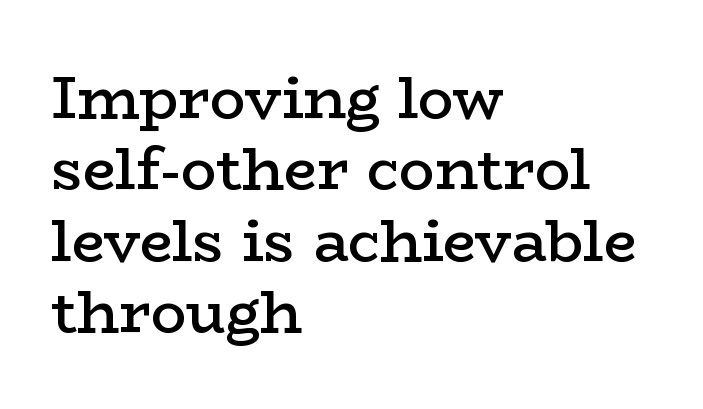
Q: Is the text bold? A: Semi-bold.
Q: Is the text italic (slanted)? A: No, it is upright.
Q: Is the typeface a serif or a sans-serif typeface? A: Serif.
Q: Is the text underlined? A: No.
Q: How is the paragraph aligned? A: Left-aligned.
Q: Is the spacing between letters normal or unusually wide? A: Normal.
Q: Width (condensed, normal, or wide)? A: Wide.
Q: Stroke contrast? A: Low.
Q: x-height? A: Medium.
Q: Monospaced? A: No.
